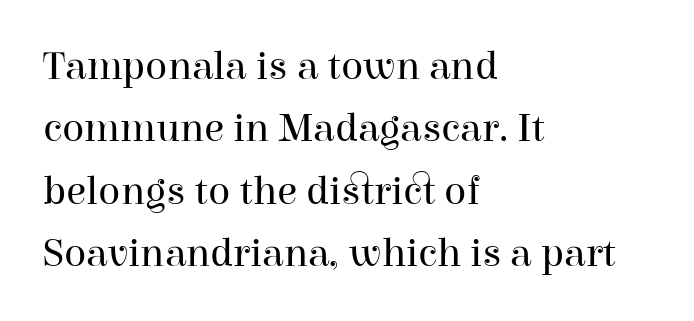
{"serif": "yes", "italic": "no", "bold": "no", "weight": "regular", "width": "normal", "stroke_contrast": "high", "x_height": "medium", "monospaced": "no", "underline": "no", "align": "left", "line_spacing": "normal", "line_spacing_ratio": 1.52, "letter_spacing": "normal", "letter_spacing_em": 0.0, "glyph_px": 41}
